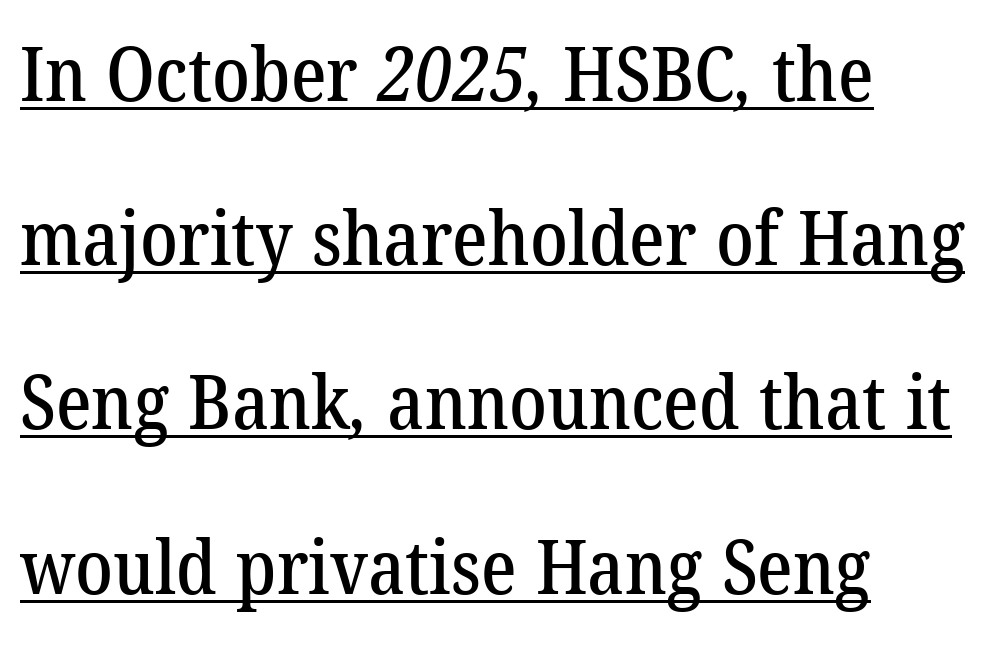
The image shows 75 px serif type; set left-aligned, loose line spacing (2.19x), normal letter spacing, underlined; low stroke contrast and a medium x-height.
